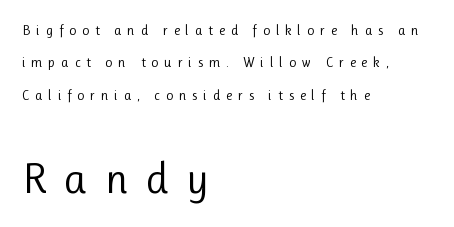
The letters advance in unequal steps, a hallmark of proportional type. The rendering uses a large line-height, opening up the rows. How are the letters spaced? Widely, with obvious added tracking. Casual observation: everything's shoved over to the left.
